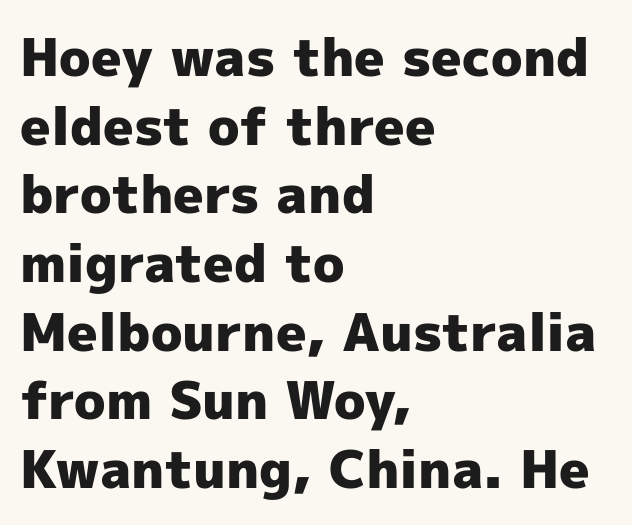
{"serif": "no", "italic": "no", "bold": "yes", "weight": "heavy", "width": "normal", "x_height": "medium", "monospaced": "no", "underline": "no", "align": "left", "line_spacing": "normal", "line_spacing_ratio": 1.32, "letter_spacing": "normal", "letter_spacing_em": 0.0, "glyph_px": 52}
